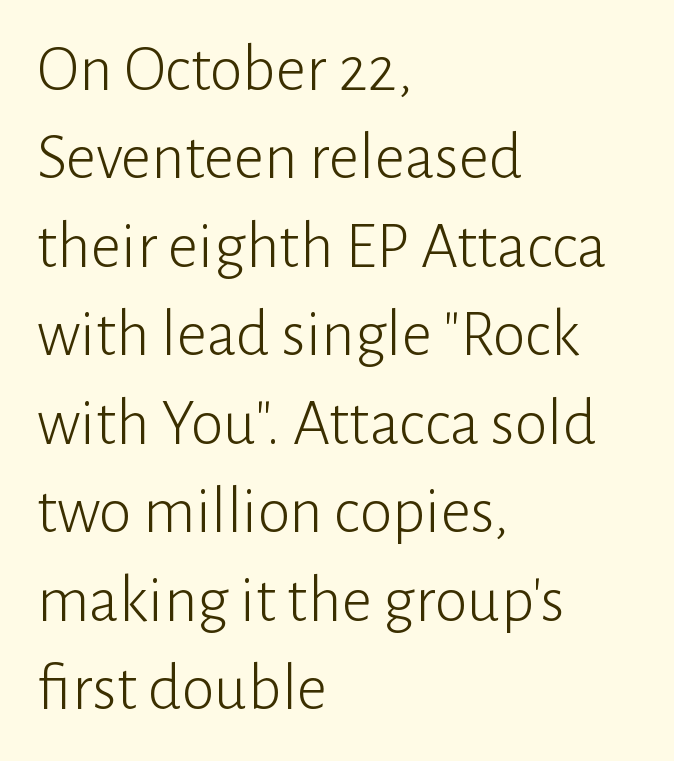
The rendering anchors every line to the left-hand side. Varying glyph widths throughout — classic text-font behaviour. The type is set solid horizontally, with unmodified tracking. This sample uses an upright cut, with every glyph sitting square on the baseline. Serif or sans? Sans — the stroke terminals are bare.
